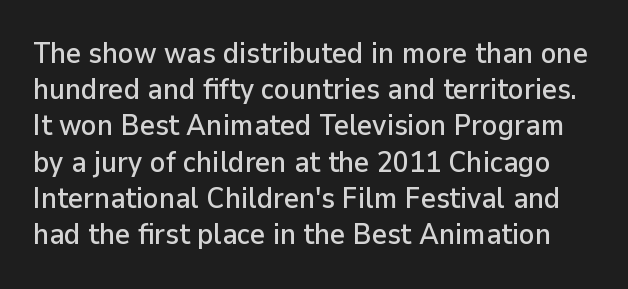
{"serif": "no", "italic": "no", "width": "normal", "stroke_contrast": "low", "x_height": "medium", "monospaced": "no", "underline": "no", "line_spacing": "normal", "line_spacing_ratio": 1.25, "letter_spacing": "normal", "letter_spacing_em": 0.0, "glyph_px": 29}
